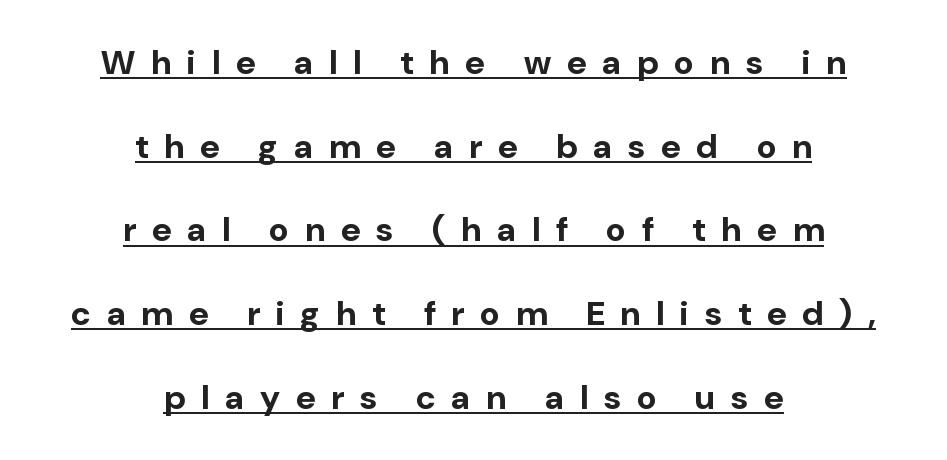
The image shows 34 px bold sans-serif type, upright; set centered, loose line spacing (2.46x), unusually wide letter spacing (+0.47 em), underlined; low stroke contrast and a medium x-height.
